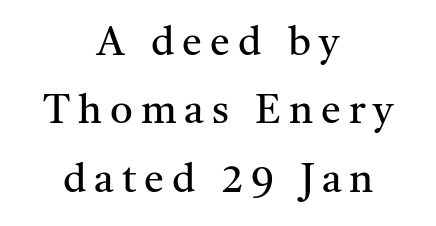
{"serif": "yes", "italic": "no", "bold": "no", "weight": "regular", "width": "normal", "stroke_contrast": "medium", "x_height": "medium", "monospaced": "no", "underline": "no", "align": "center", "line_spacing_ratio": 1.71, "letter_spacing": "wide", "letter_spacing_em": 0.2, "glyph_px": 40}
